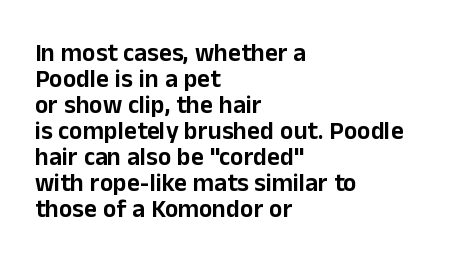
Q: Is the text italic (slanted)? A: No, it is upright.
Q: Is the text underlined? A: No.
Q: How is the paragraph aligned? A: Left-aligned.
Q: Is the spacing between letters normal or unusually wide? A: Normal.
Q: Is the spacing between lines tight, normal or loose? A: Tight.
